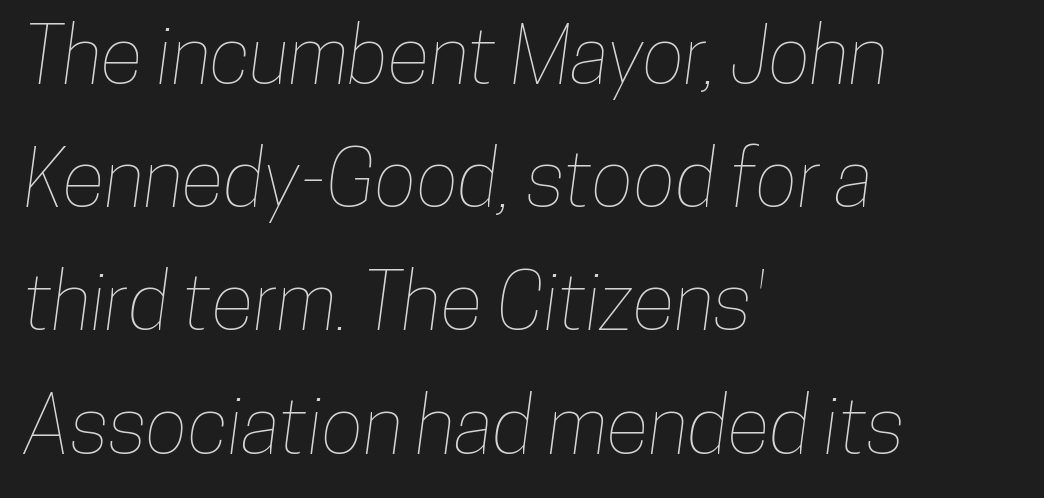
{"width": "condensed", "stroke_contrast": "low", "x_height": "medium", "monospaced": "no", "underline": "no", "align": "left", "line_spacing": "normal", "line_spacing_ratio": 1.56, "letter_spacing": "normal", "letter_spacing_em": 0.0, "glyph_px": 79}
